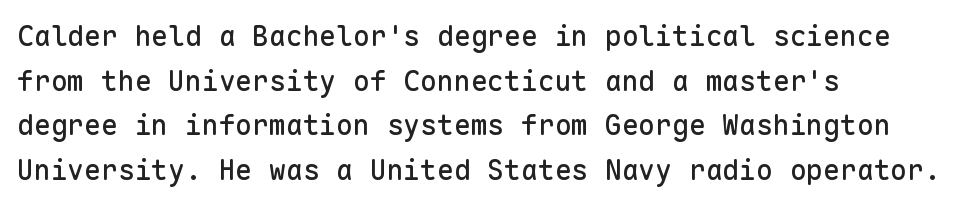
{"serif": "no", "italic": "no", "width": "normal", "stroke_contrast": "low", "x_height": "medium", "monospaced": "yes", "underline": "no", "align": "left", "line_spacing": "normal", "line_spacing_ratio": 1.59, "letter_spacing": "normal", "letter_spacing_em": 0.0, "glyph_px": 28}
